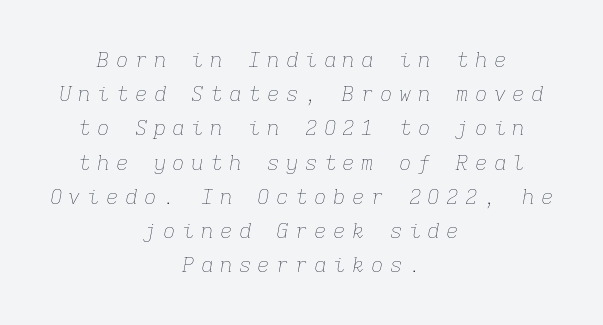
Rendered with sloped, italic letterforms. The face looks like a standard text weight, possibly lighter. Substantial extra tracking has been applied to these lines. The rendering uses a moderate line-height, typical for paragraphs. Visually the block forms a symmetrical silhouette, jagged on both flanks. Glance below the letters and you will spot only blank space.
